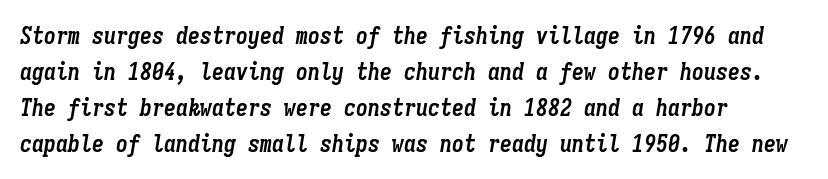
Q: Is the text bold? A: Yes.
Q: Is the text italic (slanted)? A: Yes, it leans right by about 9 degrees.
Q: Is the text underlined? A: No.
Q: How is the paragraph aligned? A: Left-aligned.
Q: Is the spacing between letters normal or unusually wide? A: Normal.
Q: Is the spacing between lines tight, normal or loose? A: Normal.
